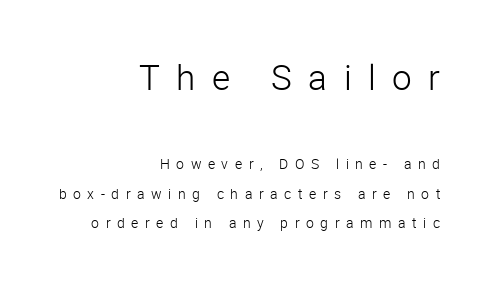
Q: Is the text bold? A: No.
Q: Is the text italic (slanted)? A: No, it is upright.
Q: Is the typeface a serif or a sans-serif typeface? A: Sans-serif.
Q: Is the text underlined? A: No.
Q: How is the paragraph aligned? A: Right-aligned.
Q: Is the spacing between letters normal or unusually wide? A: Unusually wide.
Q: Is the spacing between lines tight, normal or loose? A: Loose.
Q: Which block of text is set in a larger size, the first (top) or the second (bottom)? A: The first (top) one.
Q: Width (condensed, normal, or wide)? A: Normal.
Q: Stroke contrast? A: Low.
Q: x-height? A: Medium.
Q: Monospaced? A: No.
